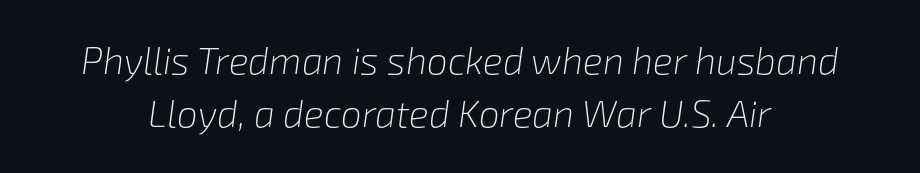
A typesetter would call this zero additional tracking. The strokes carry an ordinary text weight at most. Does the leading feel generous? No, just average. In terms of posture, this sample is oblique. Underlining? Definitely not there.
